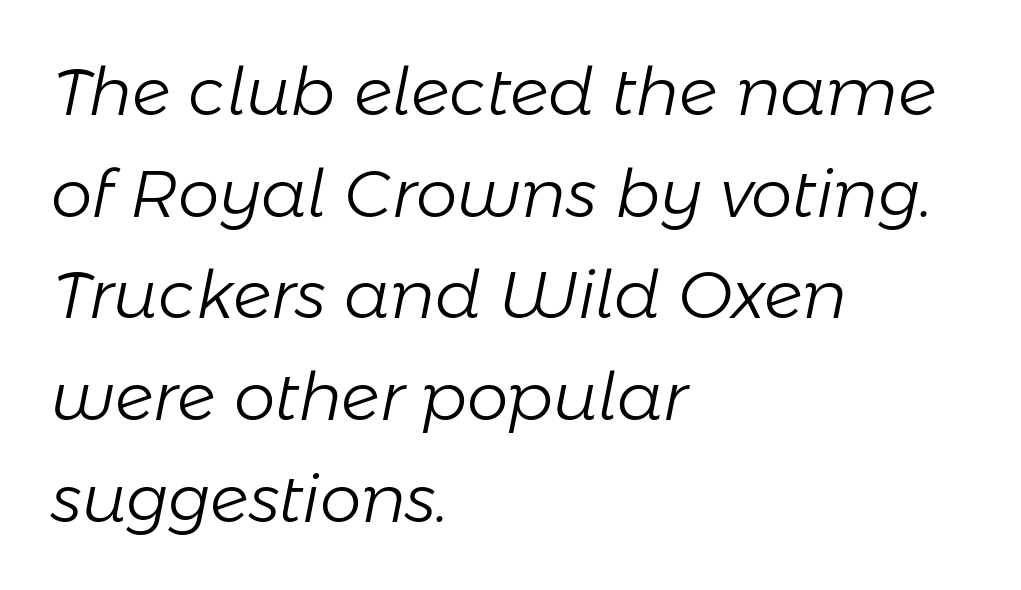
The image shows 66 px light type, italic (leaning right); set left-aligned, normal line spacing (1.54x), normal letter spacing, not underlined; low stroke contrast and a medium x-height.
